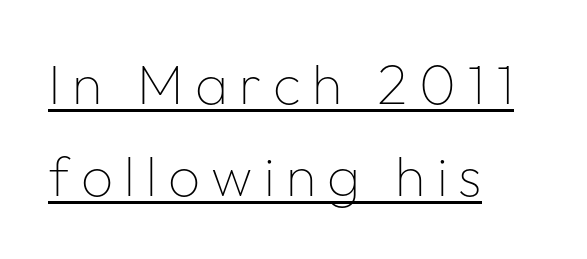
The image shows 56 px thin sans-serif type, upright; set left-aligned, normal line spacing (1.64x), unusually wide letter spacing (+0.2 em), underlined; low stroke contrast and a medium x-height.
